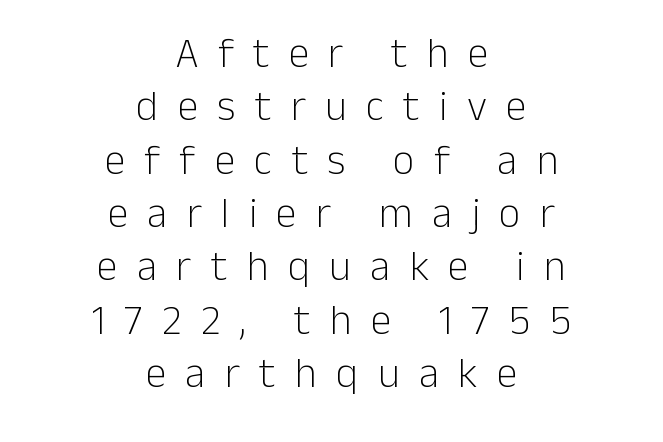
{"serif": "no", "italic": "no", "bold": "no", "weight": "light", "width": "normal", "stroke_contrast": "low", "x_height": "medium", "monospaced": "no", "underline": "no", "align": "center", "line_spacing": "normal", "line_spacing_ratio": 1.27, "letter_spacing": "wide", "letter_spacing_em": 0.46, "glyph_px": 42}
